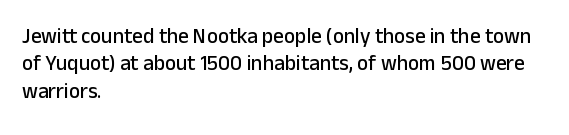
Q: Is the text italic (slanted)? A: No, it is upright.
Q: Is the text underlined? A: No.
Q: How is the paragraph aligned? A: Left-aligned.
Q: Is the spacing between letters normal or unusually wide? A: Normal.
Q: Is the spacing between lines tight, normal or loose? A: Normal.
